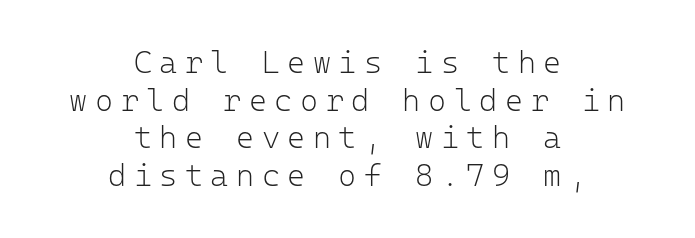
Q: Is the text bold? A: No.
Q: Is the text italic (slanted)? A: No, it is upright.
Q: Is the typeface a serif or a sans-serif typeface? A: Sans-serif.
Q: Is the text underlined? A: No.
Q: How is the paragraph aligned? A: Centered.
Q: Is the spacing between letters normal or unusually wide? A: Unusually wide.
Q: Width (condensed, normal, or wide)? A: Normal.
Q: Stroke contrast? A: Low.
Q: x-height? A: Medium.
Q: Monospaced? A: Yes.
